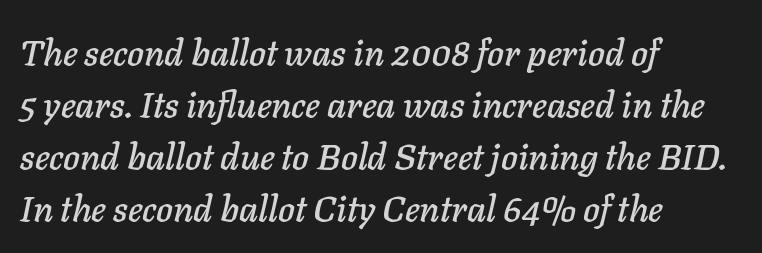
The image shows 36 px text type, italic (leaning right); set left-aligned, normal line spacing (1.44x), normal letter spacing, not underlined; low stroke contrast and a medium x-height.
